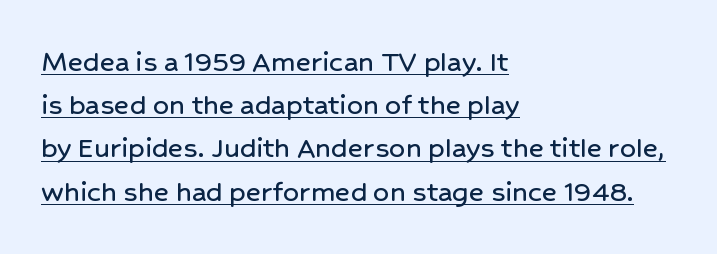
{"serif": "no", "italic": "no", "width": "normal", "stroke_contrast": "low", "x_height": "medium", "monospaced": "no", "underline": "yes", "align": "left", "line_spacing": "normal", "line_spacing_ratio": 1.35, "letter_spacing": "normal", "letter_spacing_em": 0.0, "glyph_px": 32}
